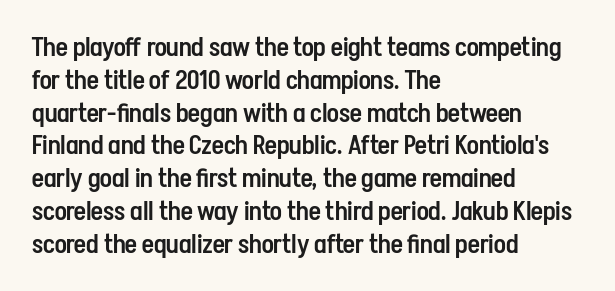
The image shows 26 px text type, upright; set left-aligned, normal line spacing (1.26x), normal letter spacing, not underlined.
